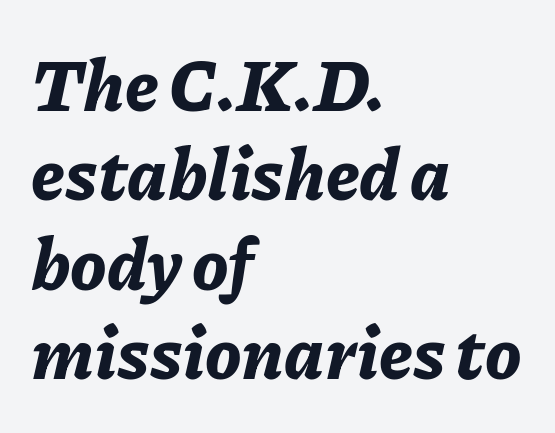
Check the space under the baseline: it is left empty. Horizontal alignment here is leftward, the default for most running prose. A typesetter would call this zero additional tracking. The specimen reads as italic at a glance.
